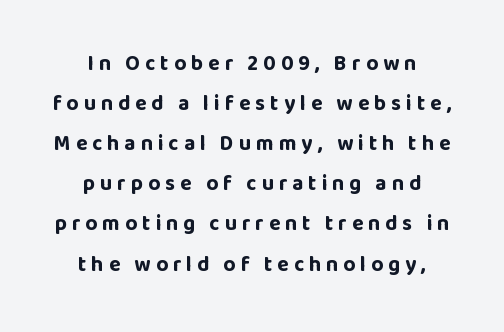
The image shows 21 px bold type, upright; set centered, loose line spacing (1.91x), unusually wide letter spacing (+0.24 em), not underlined.
